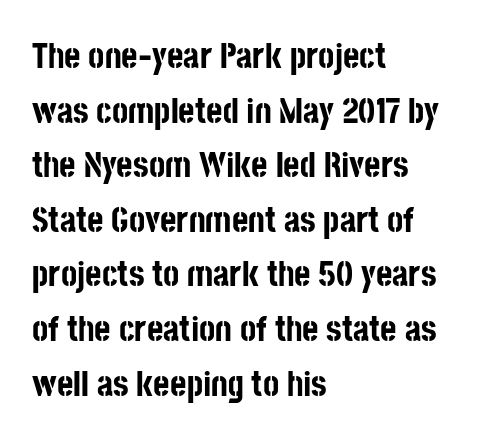
{"serif": "no", "italic": "no", "bold": "yes", "weight": "bold", "width": "condensed", "stroke_contrast": "low", "x_height": "large", "monospaced": "no", "underline": "no", "align": "left", "line_spacing": "normal", "line_spacing_ratio": 1.56, "letter_spacing": "normal", "letter_spacing_em": 0.0, "glyph_px": 35}
